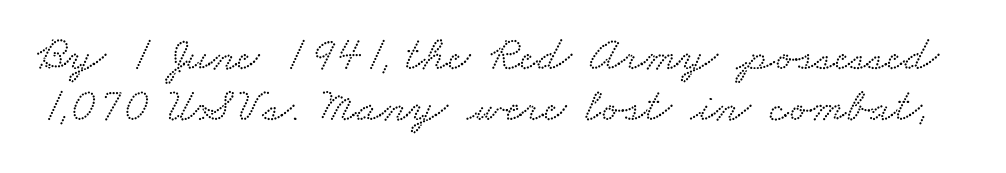
The image shows 48 px wide serif type; set tight line spacing (1.07x), normal letter spacing, not underlined; low stroke contrast and a small x-height.
